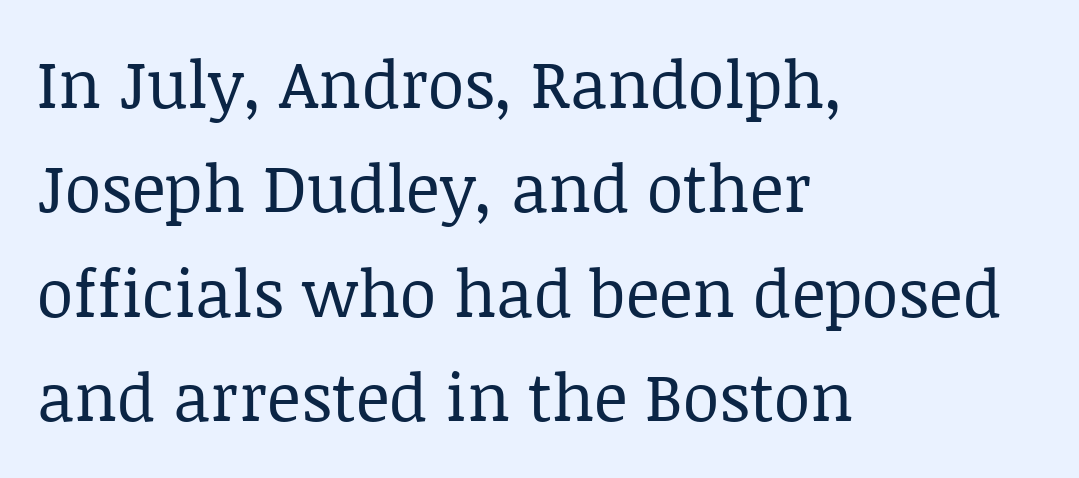
The image shows 66 px regular-weight serif type, upright; set left-aligned, normal line spacing (1.58x), normal letter spacing, not underlined; low stroke contrast and a large x-height.
